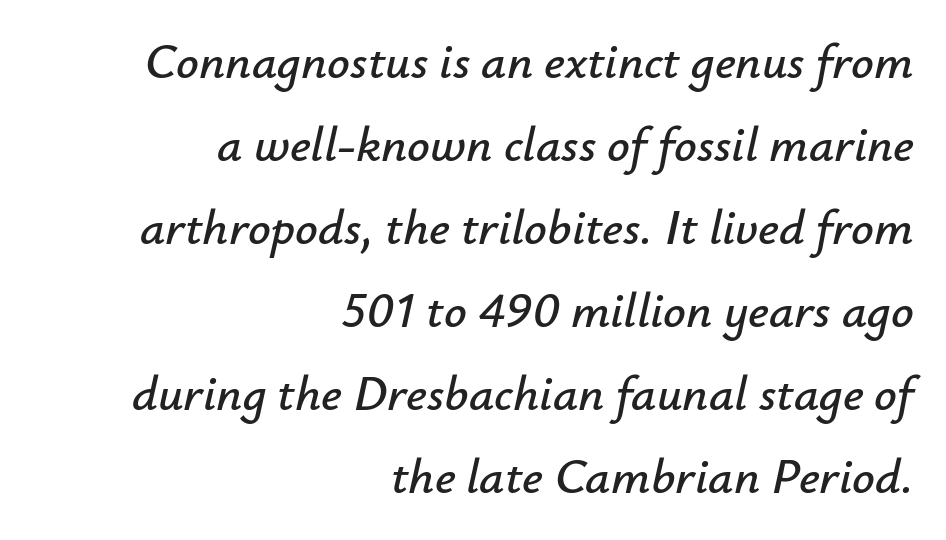
Notice how the passage keeps a crisp vertical edge on the right only. Look at the tracking — it's just the regular setting, nothing added. Italic? Definitely — the glyphs are oblique. The specimen omits any rule beneath the text block's lines.
